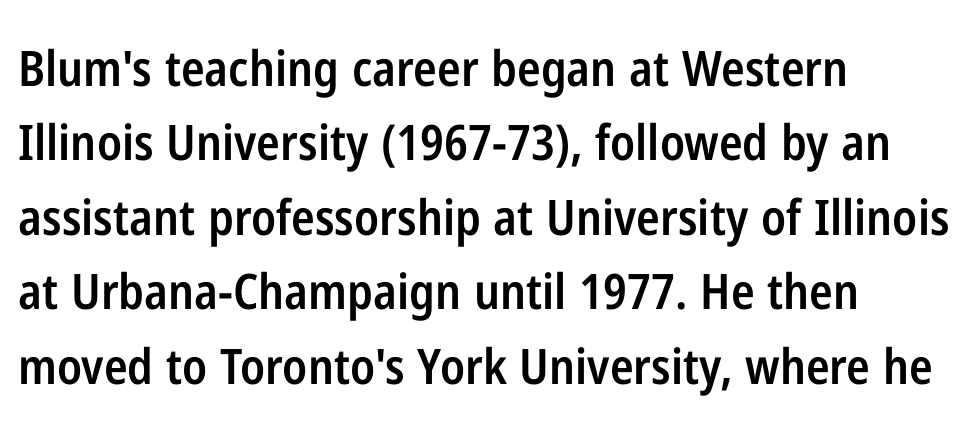
{"serif": "no", "italic": "no", "bold": "semi", "weight": "semibold", "width": "condensed", "stroke_contrast": "low", "x_height": "medium", "monospaced": "no", "underline": "no", "align": "left", "line_spacing": "normal", "line_spacing_ratio": 1.52, "letter_spacing": "normal", "letter_spacing_em": 0.0, "glyph_px": 49}
